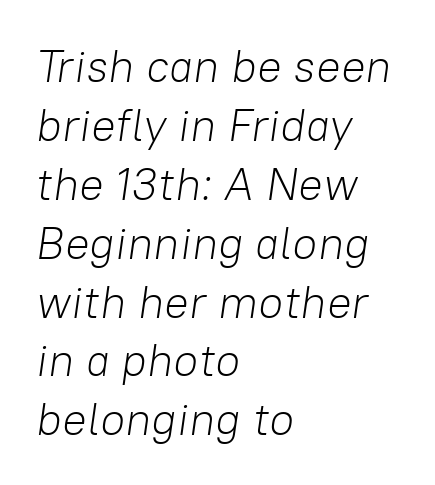
{"italic": "yes", "lean": "right", "slant_degrees": 8, "bold": "no", "weight": "light", "width": "normal", "stroke_contrast": "low", "x_height": "medium", "monospaced": "no", "underline": "no", "align": "left", "line_spacing": "normal", "line_spacing_ratio": 1.28, "letter_spacing": "normal", "letter_spacing_em": 0.0, "glyph_px": 46}
